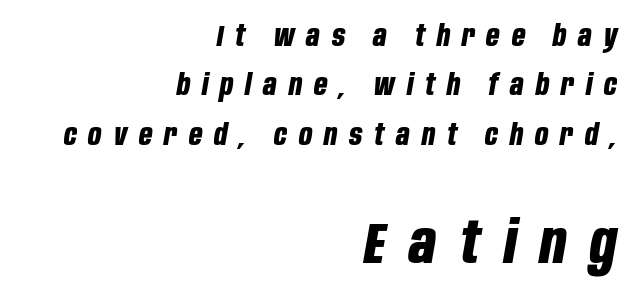
{"italic": "yes", "lean": "right", "slant_degrees": 10, "bold": "yes", "weight": "bold", "width": "condensed", "stroke_contrast": "low", "x_height": "large", "monospaced": "no", "underline": "no", "align": "right", "line_spacing": "normal", "line_spacing_ratio": 1.7, "letter_spacing": "wide", "letter_spacing_em": 0.41, "larger_block": "second", "size_ratio": 2.0, "glyph_px": 58}
